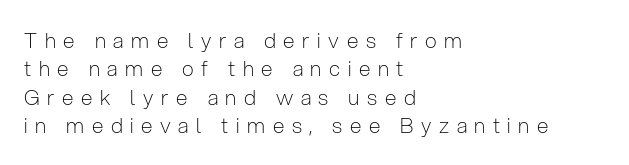
{"italic": "no", "bold": "no", "underline": "no", "align": "left", "line_spacing": "normal", "line_spacing_ratio": 1.35, "letter_spacing": "wide", "letter_spacing_em": 0.36, "glyph_px": 21}
